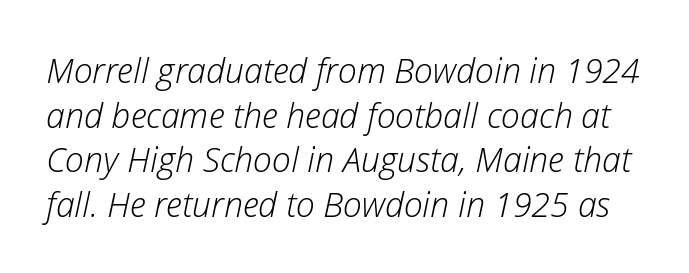
Q: Is the text bold? A: No.
Q: Is the text italic (slanted)? A: Yes, it leans right by about 12 degrees.
Q: Is the text underlined? A: No.
Q: Is the spacing between letters normal or unusually wide? A: Normal.
Q: Is the spacing between lines tight, normal or loose? A: Normal.
Q: Width (condensed, normal, or wide)? A: Normal.
Q: Stroke contrast? A: Low.
Q: x-height? A: Medium.
Q: Monospaced? A: No.
